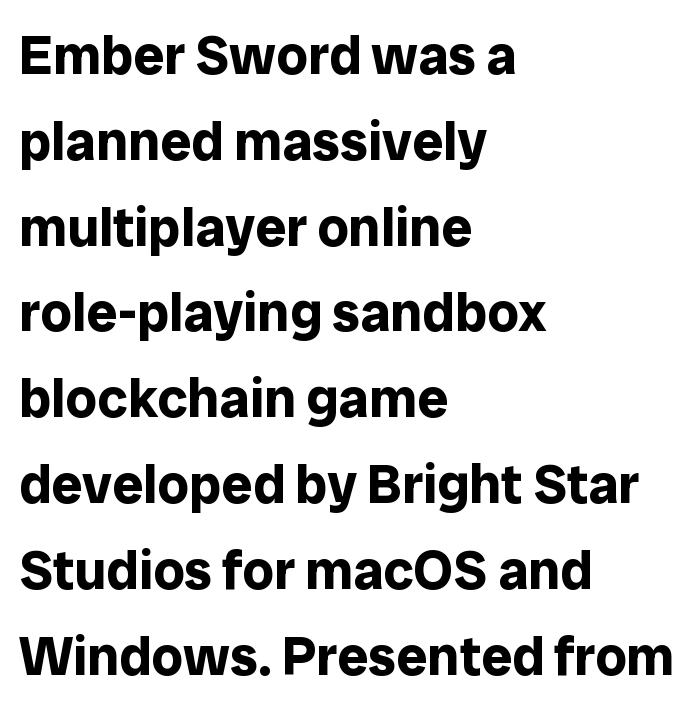
The image shows 55 px bold sans-serif type, upright; set left-aligned, normal line spacing (1.56x), normal letter spacing, not underlined; low stroke contrast and a medium x-height.
